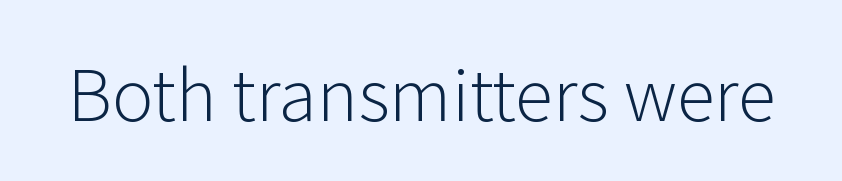
Q: Is the text bold? A: No.
Q: Is the text italic (slanted)? A: No, it is upright.
Q: Is the typeface a serif or a sans-serif typeface? A: Sans-serif.
Q: Is the text underlined? A: No.
Q: Is the spacing between letters normal or unusually wide? A: Normal.
Q: Width (condensed, normal, or wide)? A: Normal.
Q: Stroke contrast? A: Low.
Q: x-height? A: Medium.
Q: Monospaced? A: No.
